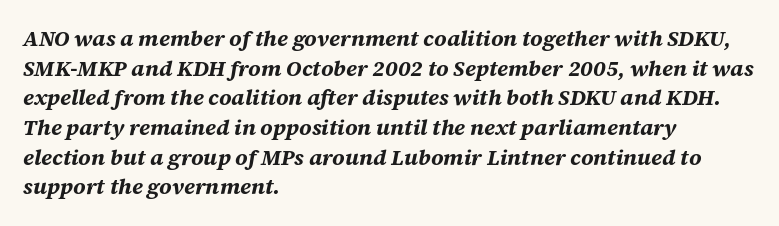
Is the type slanted? Yes — the strokes lean at a clear angle. The paragraph has a hard left edge and a soft right edge. Bare-footed words on every line. There is no visible air inserted between adjacent glyphs. Rows of type keep a routine distance in the vertical direction.
